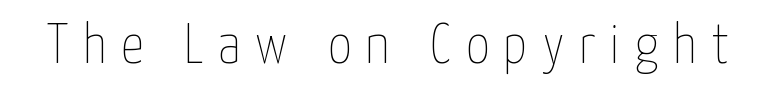
Substantial extra tracking has been applied to these lines. Proportional: the letters do not fall into vertical columns. Summary of weight: not heavy and not bold. Unlike italic type, these characters show no tilt at all. Unmarked baselines from the first word to the last.
